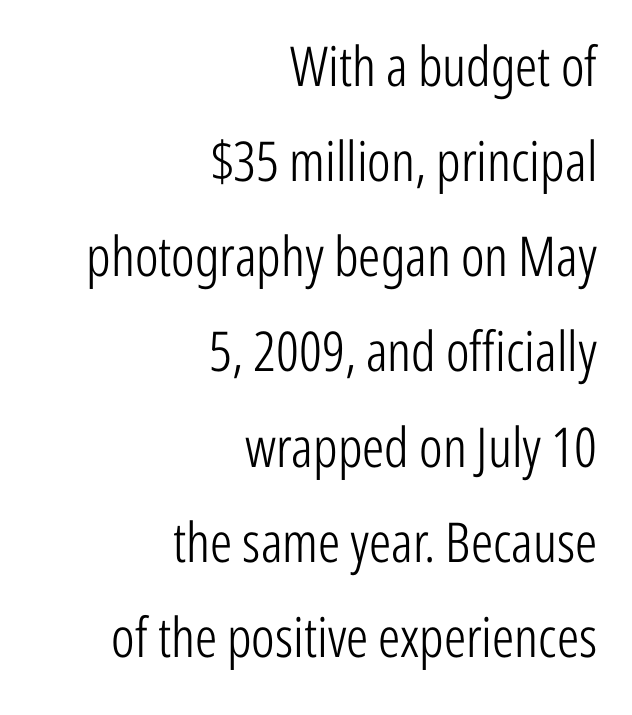
The image shows 55 px light, condensed sans-serif type, upright; set right-aligned, line spacing 1.73x, normal letter spacing, not underlined; low stroke contrast and a medium x-height.
